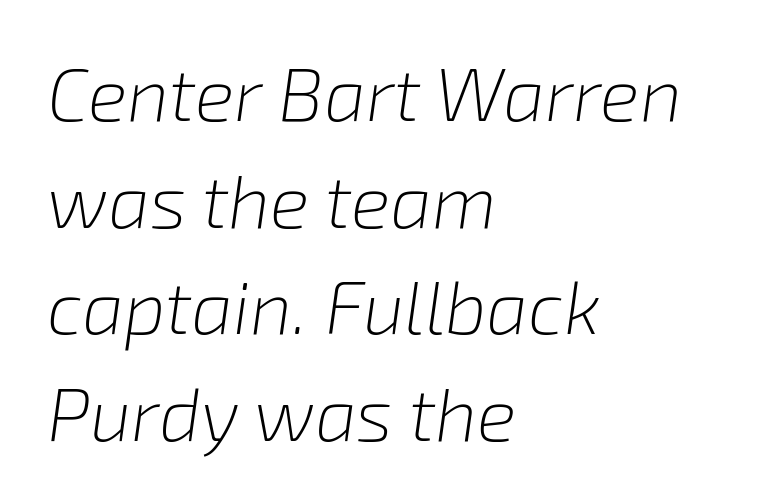
This is oblique type, the kind used for emphasis or titles. Check the space under the baseline: it is left empty. Evenly set lines give the paragraph a standard silhouette. A light-to-regular cut is what we see here. Which margin do the lines hug? The left one — the right edge is uneven. Is the letter spacing exaggerated? No — it looks like the ordinary default.
